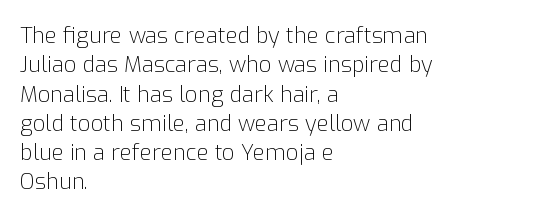
{"italic": "no", "bold": "no", "underline": "no", "align": "left", "line_spacing": "normal", "line_spacing_ratio": 1.33, "letter_spacing": "normal", "letter_spacing_em": 0.0, "glyph_px": 22}
